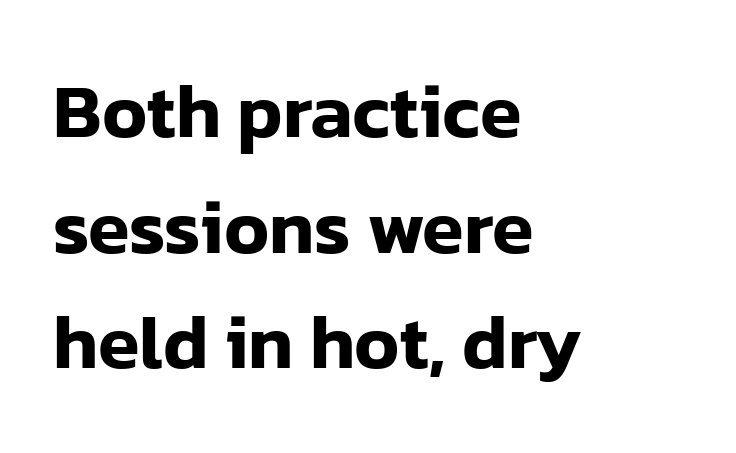
The area under the type is left untouched. The face used here is proportionally spaced, like ordinary book or web type. In CSS terms this would be text-align: left. You can tell it's not italic because the verticals are truly vertical.
